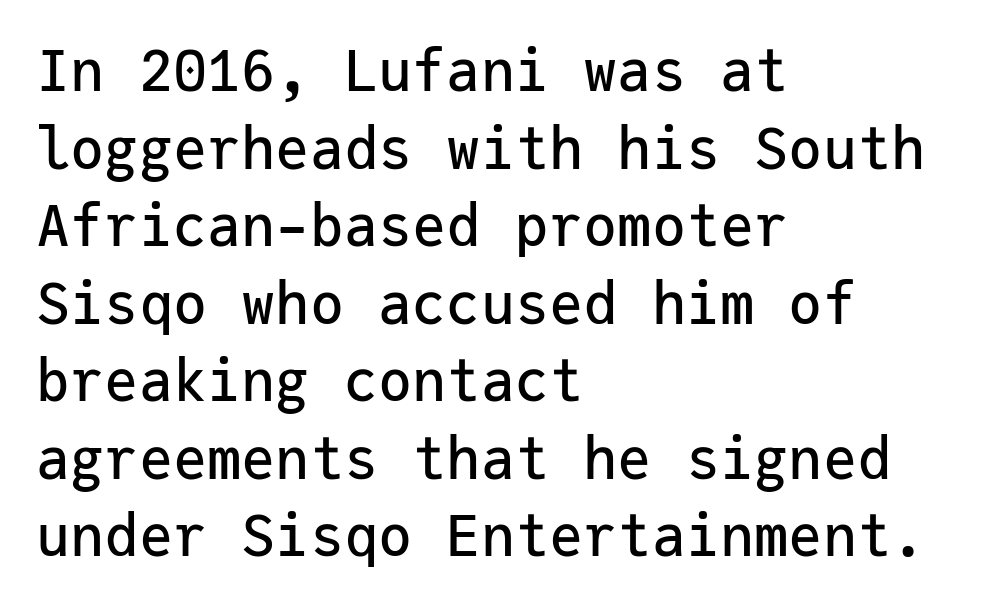
Q: Is the text italic (slanted)? A: No, it is upright.
Q: Is the typeface a serif or a sans-serif typeface? A: Sans-serif.
Q: Is the text underlined? A: No.
Q: How is the paragraph aligned? A: Left-aligned.
Q: Is the spacing between letters normal or unusually wide? A: Normal.
Q: Is the spacing between lines tight, normal or loose? A: Normal.
Q: Width (condensed, normal, or wide)? A: Normal.
Q: Stroke contrast? A: Low.
Q: x-height? A: Medium.
Q: Monospaced? A: Yes.
